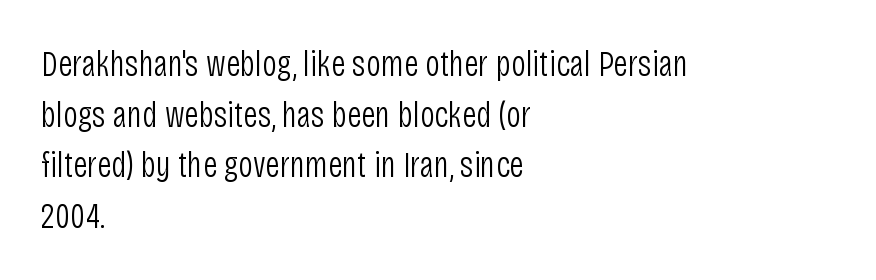
Q: Is the text bold? A: No.
Q: Is the text italic (slanted)? A: No, it is upright.
Q: Is the typeface a serif or a sans-serif typeface? A: Sans-serif.
Q: Is the text underlined? A: No.
Q: How is the paragraph aligned? A: Left-aligned.
Q: Is the spacing between letters normal or unusually wide? A: Normal.
Q: Is the spacing between lines tight, normal or loose? A: Normal.
Q: Width (condensed, normal, or wide)? A: Condensed.
Q: Stroke contrast? A: Low.
Q: x-height? A: Large.
Q: Monospaced? A: No.
